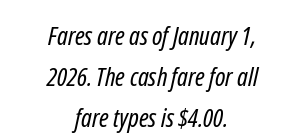
Q: Is the text bold? A: No.
Q: Is the text underlined? A: No.
Q: How is the paragraph aligned? A: Centered.
Q: Is the spacing between letters normal or unusually wide? A: Normal.
Q: Is the spacing between lines tight, normal or loose? A: Normal.
